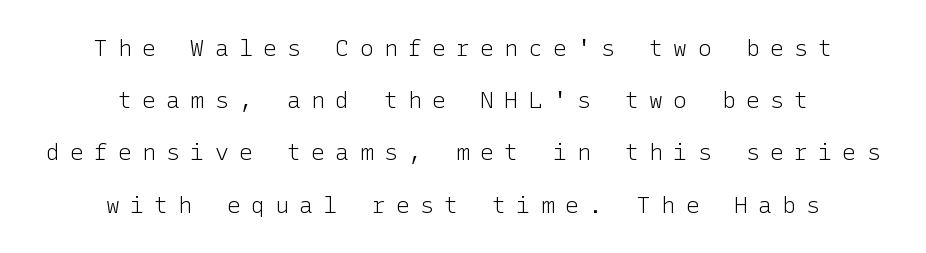
Q: Is the text bold? A: No.
Q: Is the text italic (slanted)? A: No, it is upright.
Q: Is the text underlined? A: No.
Q: How is the paragraph aligned? A: Centered.
Q: Is the spacing between letters normal or unusually wide? A: Unusually wide.
Q: Is the spacing between lines tight, normal or loose? A: Loose.
